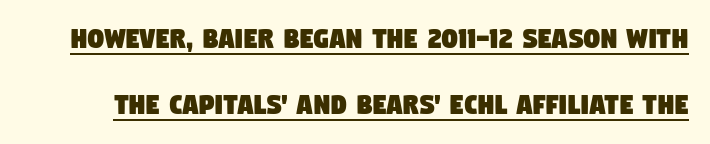
Are there feet on the stems? There aren't — it's a sans. Descenders here cross a horizontal rule under the line. Nothing unusual about the tracking: characters are spaced as the font intends. Horizontal bands of white between lines are thick stripes.
